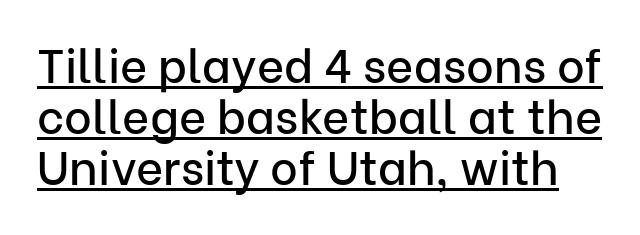
The image shows 47 px sans-serif type, upright; set tight line spacing (1.08x), normal letter spacing, underlined; low stroke contrast and a medium x-height.
